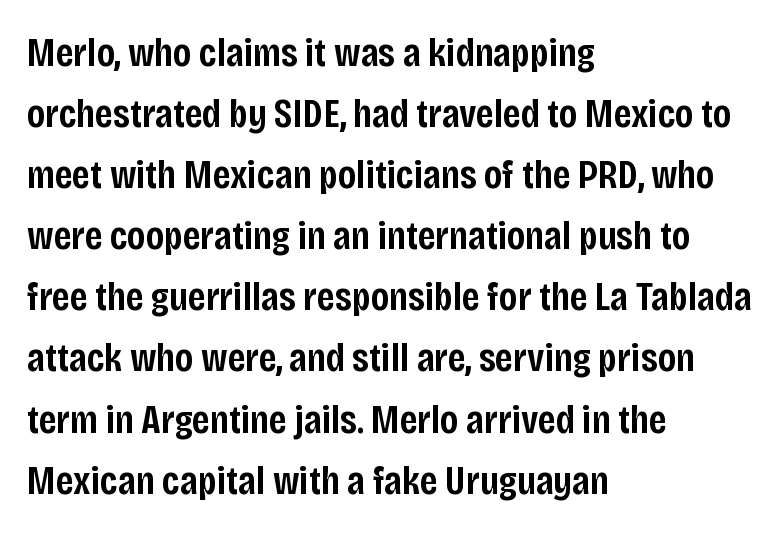
Q: Is the text bold? A: Semi-bold.
Q: Is the text italic (slanted)? A: No, it is upright.
Q: Is the typeface a serif or a sans-serif typeface? A: Sans-serif.
Q: Is the text underlined? A: No.
Q: How is the paragraph aligned? A: Left-aligned.
Q: Is the spacing between letters normal or unusually wide? A: Normal.
Q: Is the spacing between lines tight, normal or loose? A: Normal.
Q: Width (condensed, normal, or wide)? A: Condensed.
Q: Stroke contrast? A: Low.
Q: x-height? A: Large.
Q: Monospaced? A: No.
